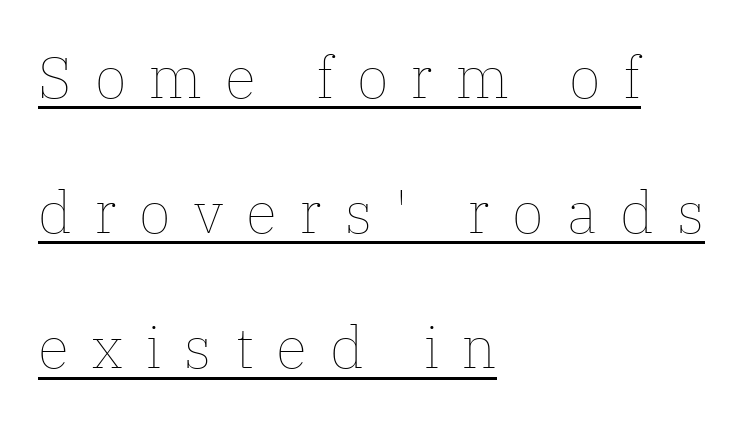
This is the regular roman posture of the typeface. Visually the block forms a straight wall on the left and a jagged coastline on the right. Underline: present. Leading is clearly above the norm, producing a sparse column. A typesetter would call this proportional, since set widths differ per character.
